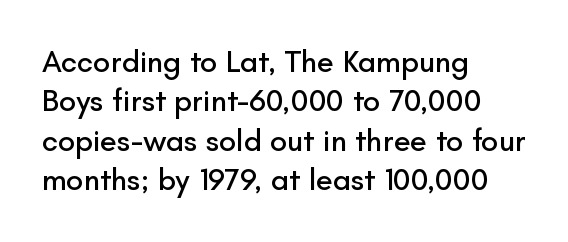
Q: Is the text italic (slanted)? A: No, it is upright.
Q: Is the typeface a serif or a sans-serif typeface? A: Sans-serif.
Q: Is the text underlined? A: No.
Q: How is the paragraph aligned? A: Left-aligned.
Q: Is the spacing between letters normal or unusually wide? A: Normal.
Q: Is the spacing between lines tight, normal or loose? A: Normal.
Q: Width (condensed, normal, or wide)? A: Normal.
Q: Stroke contrast? A: Low.
Q: x-height? A: Small.
Q: Monospaced? A: No.
